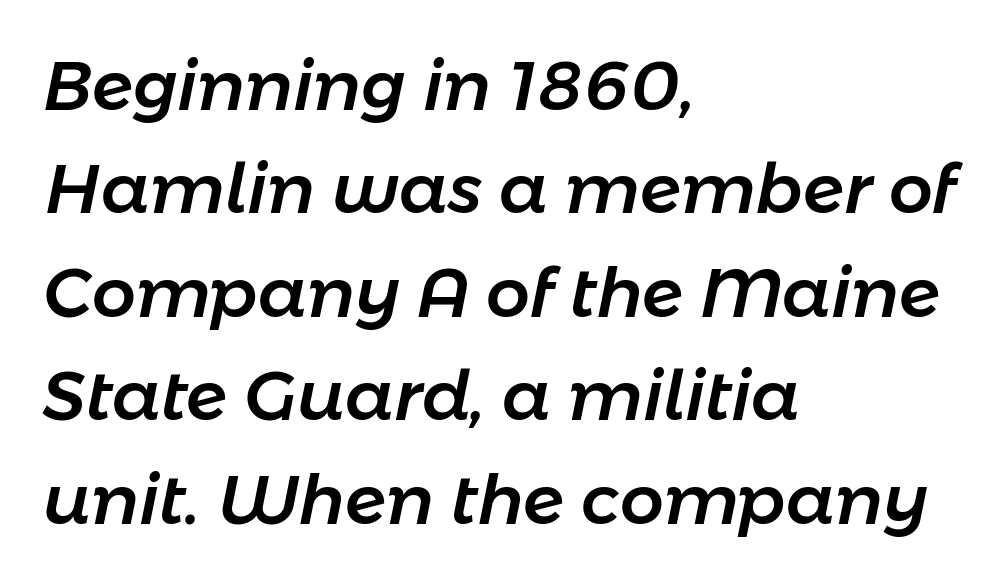
Q: Is the text italic (slanted)? A: Yes, it leans right by about 11 degrees.
Q: Is the text underlined? A: No.
Q: How is the paragraph aligned? A: Left-aligned.
Q: Is the spacing between letters normal or unusually wide? A: Normal.
Q: Is the spacing between lines tight, normal or loose? A: Normal.
Q: Width (condensed, normal, or wide)? A: Normal.
Q: Stroke contrast? A: Low.
Q: x-height? A: Medium.
Q: Monospaced? A: No.
